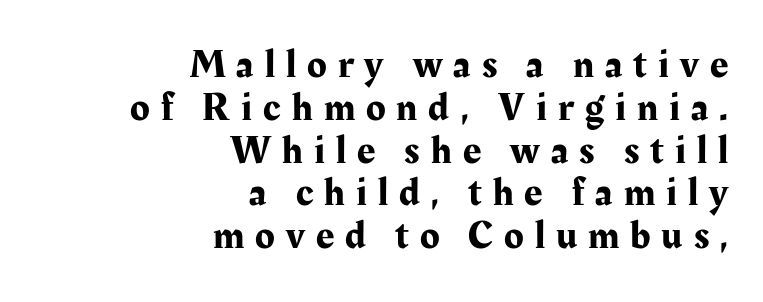
{"serif": "yes", "italic": "no", "width": "normal", "stroke_contrast": "medium", "x_height": "medium", "monospaced": "no", "underline": "no", "align": "right", "line_spacing": "tight", "line_spacing_ratio": 1.07, "letter_spacing": "wide", "letter_spacing_em": 0.28, "glyph_px": 40}
